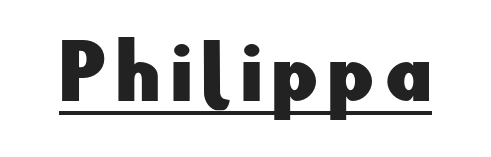
Q: Is the text italic (slanted)? A: No, it is upright.
Q: Is the typeface a serif or a sans-serif typeface? A: Sans-serif.
Q: Is the text underlined? A: Yes.
Q: Width (condensed, normal, or wide)? A: Normal.
Q: Stroke contrast? A: Low.
Q: x-height? A: Small.
Q: Monospaced? A: No.
